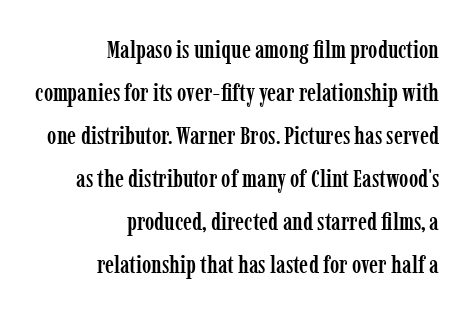
Check under the words: just untouched page. Short note: letters normally spaced. Right-aligned paragraph, ragged on the left. If you drew a line through each stem, it would be perfectly vertical.
